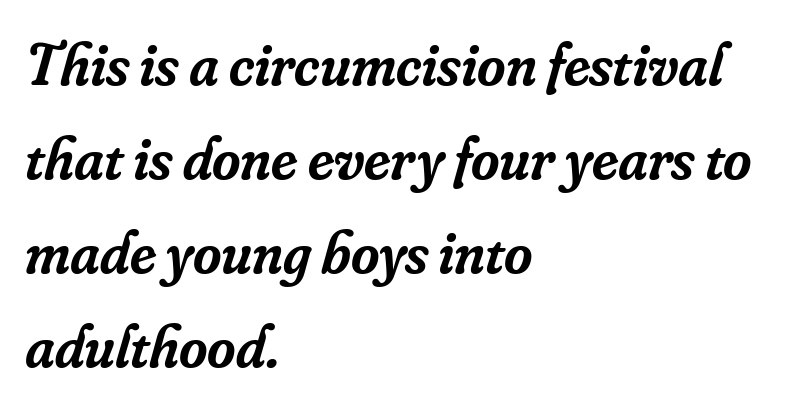
{"serif": "yes", "italic": "yes", "lean": "right", "slant_degrees": 16, "bold": "semi", "weight": "semibold", "width": "normal", "stroke_contrast": "low", "x_height": "small", "monospaced": "no", "underline": "no", "align": "left", "line_spacing": "normal", "line_spacing_ratio": 1.54, "letter_spacing": "normal", "letter_spacing_em": 0.0, "glyph_px": 61}
